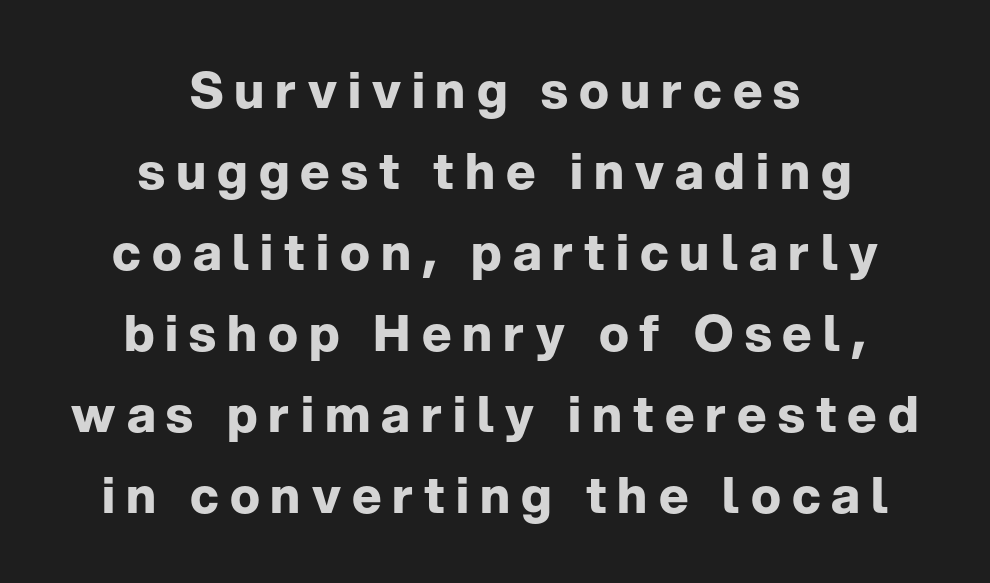
{"serif": "no", "italic": "no", "bold": "yes", "weight": "bold", "width": "normal", "stroke_contrast": "low", "x_height": "medium", "monospaced": "no", "underline": "no", "align": "center", "line_spacing": "normal", "line_spacing_ratio": 1.62, "letter_spacing": "wide", "letter_spacing_em": 0.22, "glyph_px": 50}
